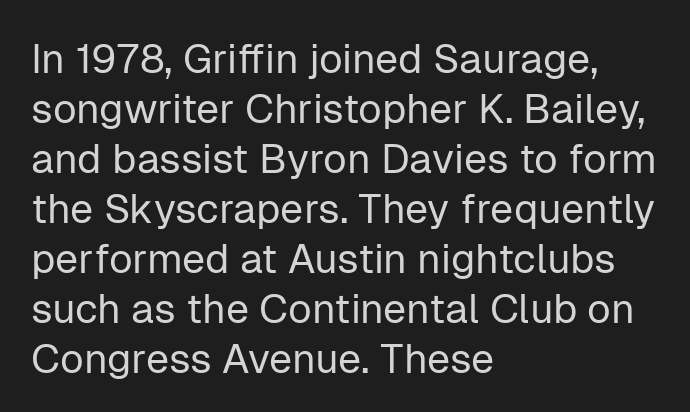
The image shows 41 px regular-weight sans-serif type, upright; set left-aligned, line spacing 1.22x, normal letter spacing, not underlined; low stroke contrast and a medium x-height.
